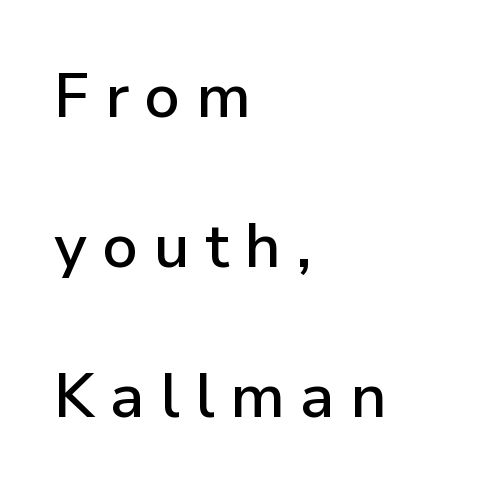
{"serif": "no", "italic": "no", "width": "normal", "stroke_contrast": "low", "x_height": "medium", "monospaced": "no", "underline": "no", "align": "left", "line_spacing": "loose", "line_spacing_ratio": 2.42, "letter_spacing": "wide", "letter_spacing_em": 0.25, "glyph_px": 62}
